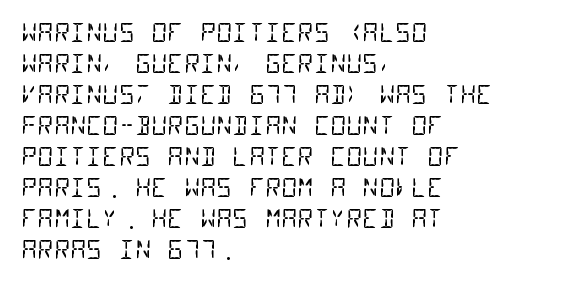
Q: Is the text bold? A: No.
Q: Is the text underlined? A: No.
Q: How is the paragraph aligned? A: Left-aligned.
Q: Is the spacing between letters normal or unusually wide? A: Normal.
